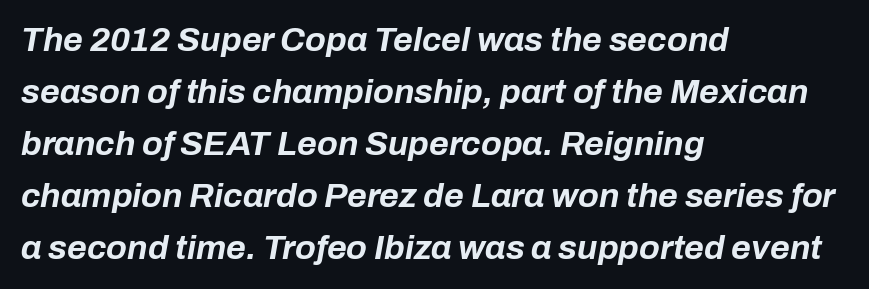
Nobody drew a line under any word here. The glyphs look as if they've been sheared to an angle. Does the weight exceed regular? Yes, all the way to bold. Summary of vertical rhythm: regular, with standard interline spacing.
